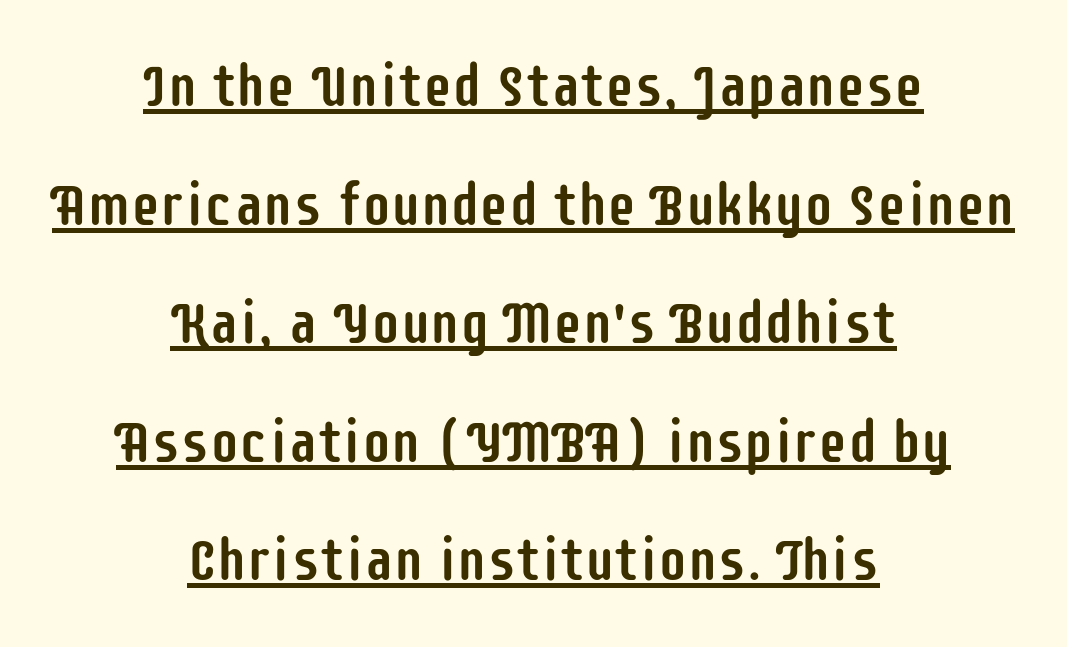
The typography opts for an upright posture over an oblique one. The glyphs in this specimen are sans serif. Has an underline been added? It has. Here the designer chose a conventional face with non-uniform glyph widths.
